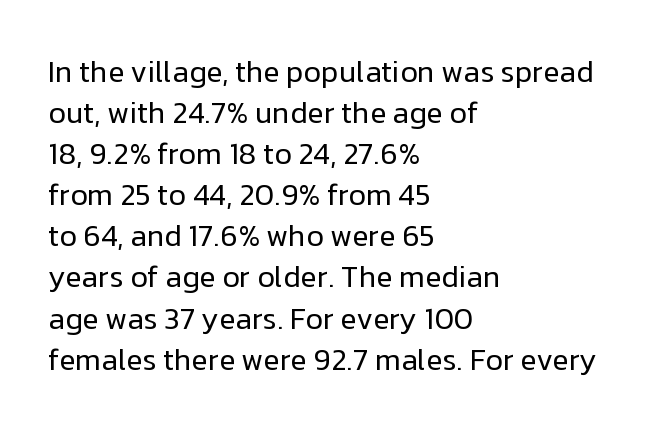
The block of text has a typical density, with ordinary space between rows. A quiet, ordinary-to-light weight characterises the typeface. Character widths vary here, with narrow letters taking less room than wide ones. The passage shown is not underscored anywhere. Italic: no, the glyphs are upright roman.
